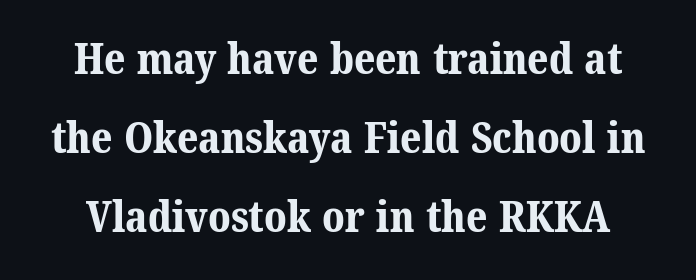
{"serif": "yes", "bold": "yes", "weight": "bold", "width": "normal", "stroke_contrast": "medium", "x_height": "medium", "monospaced": "no", "underline": "no", "line_spacing_ratio": 1.79, "letter_spacing": "normal", "letter_spacing_em": 0.0, "glyph_px": 44}
